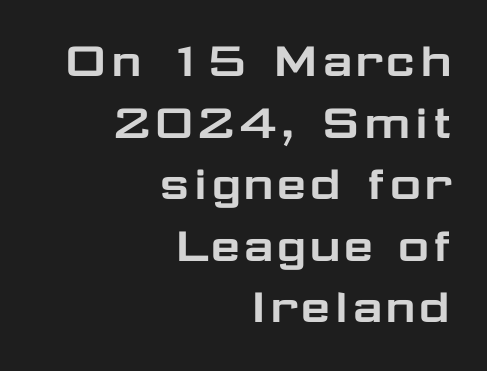
The image shows 55 px wide sans-serif type, upright; set right-aligned, tight line spacing (1.12x), normal letter spacing, not underlined; low stroke contrast and a medium x-height.
